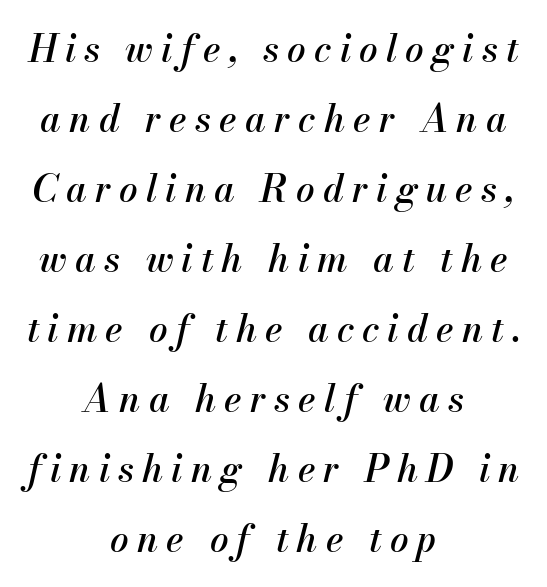
The image shows 37 px text type, italic (leaning right); set centered, line spacing 1.89x, unusually wide letter spacing (+0.22 em), not underlined; medium stroke contrast and a small x-height.
